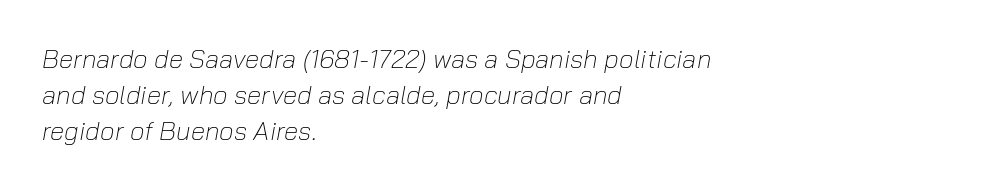
The image shows 26 px text type, italic (leaning right); set left-aligned, normal line spacing (1.38x), normal letter spacing, not underlined.
